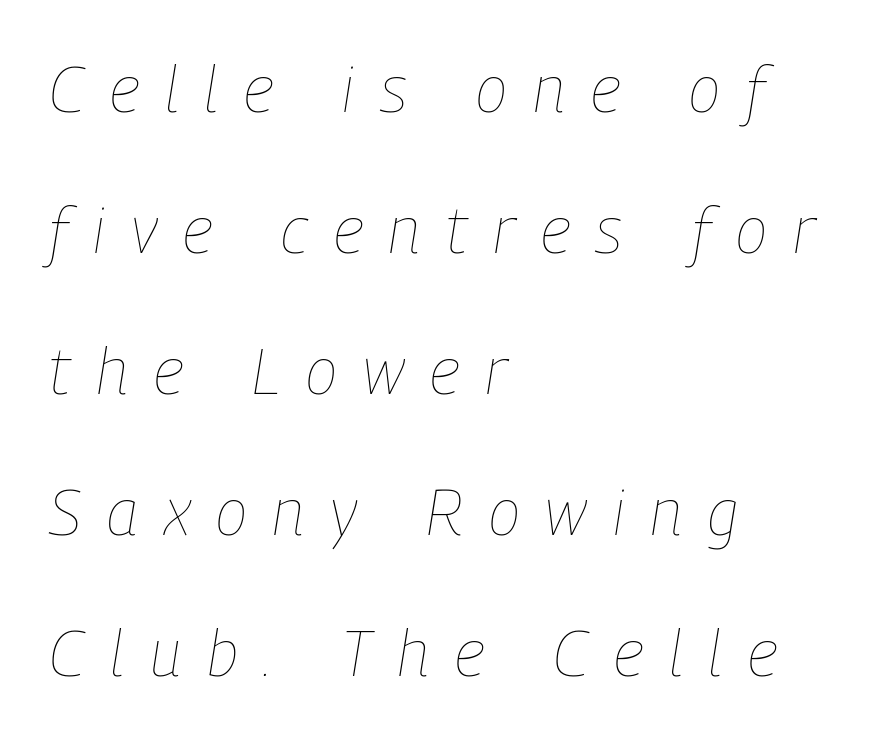
Each letter keeps its own natural width here, so spacing adapts to shape. Rows of type keep a wide berth in the vertical direction. Letters have the restrained weight of plain body copy at most. Yep, that's italic — everything's leaning.
